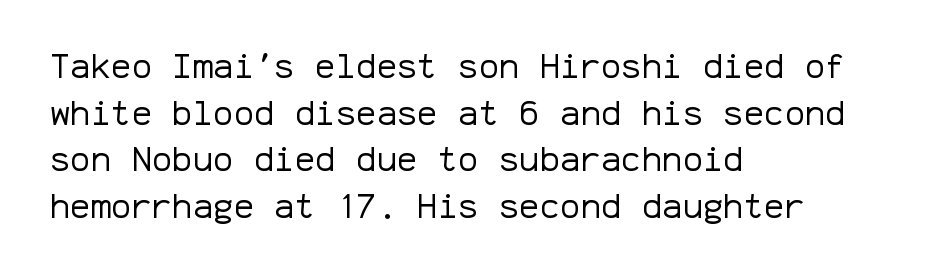
Every character sits straight up, as roman type does. The string is rendered with underlining switched off. Honestly, the letter spacing is just normal — you wouldn't notice it. Here the designer chose a console-style face with uniform glyph widths.
